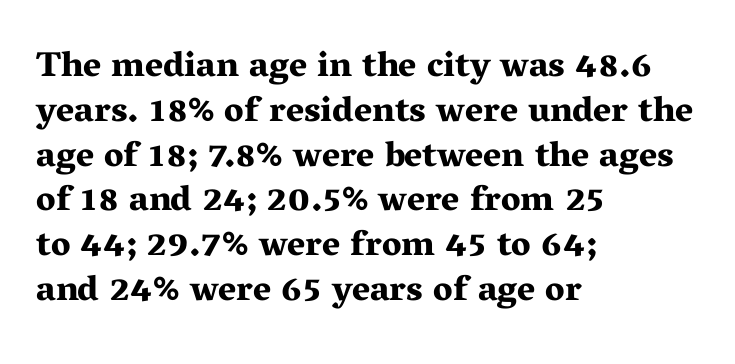
You can tell it's not italic because the verticals are truly vertical. The glyphs have the mass of a bold cut. Horizontally, the lines are justified to the leading edge only. Spacing verdict: proportional, widths tailored to each character.
